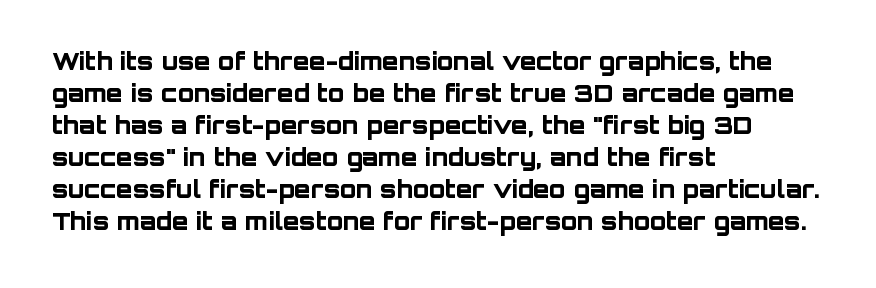
How are the letters spaced? Ordinarily, with no added tracking. Left-aligned paragraph, ragged on the right. The rows are spaced the way most documents space them. The glyphs are unaccompanied by any horizontal stroke below them. Weight check: bold — yes, fully. Ordinary non-slanted type is in use.
